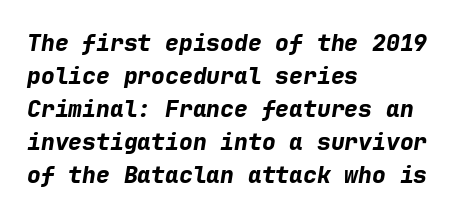
The image shows 23 px bold type, italic (leaning right); set left-aligned, normal line spacing (1.44x), normal letter spacing, not underlined.
